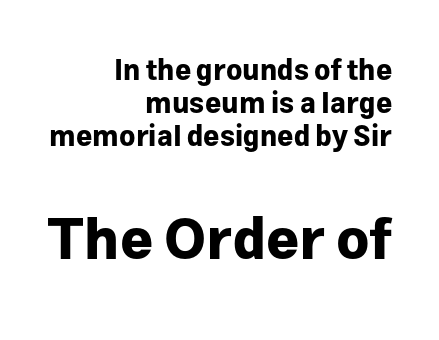
{"serif": "no", "italic": "no", "bold": "yes", "weight": "bold", "width": "normal", "stroke_contrast": "low", "x_height": "medium", "monospaced": "no", "underline": "no", "align": "right", "line_spacing_ratio": 1.18, "letter_spacing": "normal", "letter_spacing_em": 0.0, "larger_block": "second", "size_ratio": 2.04, "glyph_px": 57}
